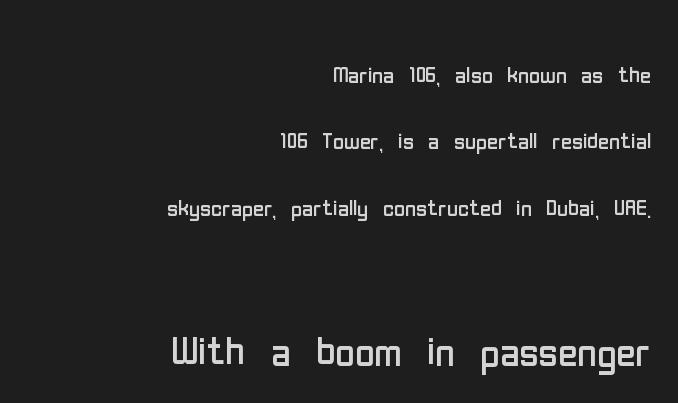
Stroke mass is kept to a normal reading level or below. Italic: no, the glyphs are upright roman. The string is rendered with underlining switched off. The characters display no serif detailing; their extremities are plain. Look at the glyph heights: the lower group is clearly the bigger setting.
